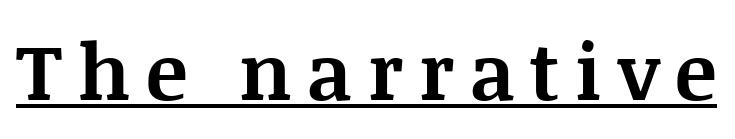
{"serif": "yes", "italic": "no", "bold": "yes", "weight": "bold", "width": "normal", "stroke_contrast": "medium", "x_height": "large", "monospaced": "no", "underline": "yes", "letter_spacing": "wide", "letter_spacing_em": 0.2, "glyph_px": 78}
